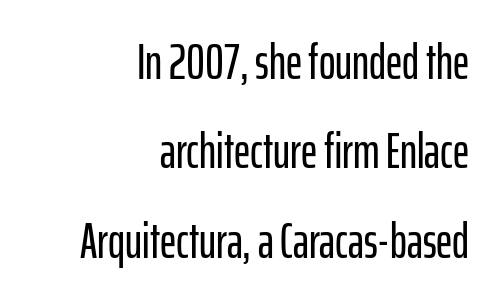
The image shows 50 px condensed sans-serif type, upright; set right-aligned, line spacing 1.79x, normal letter spacing, not underlined; low stroke contrast and a medium x-height.
